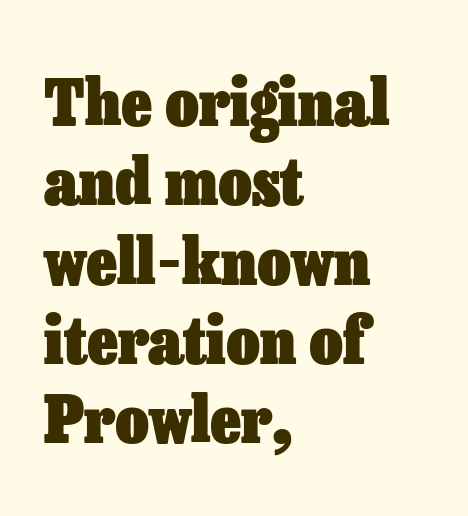
The image shows 65 px heavy type, upright; set left-aligned, line spacing 1.22x, normal letter spacing, not underlined; low stroke contrast and a medium x-height.
